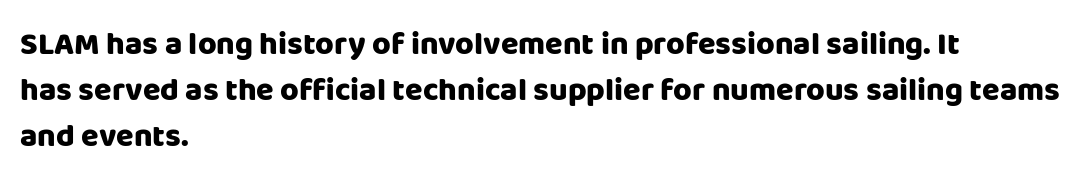
The designer went with a sans here, leaving each stem footless. The letterforms sit shoulder to shoulder at normal distance. Note the varied advance widths — an 'i' is clearly narrower than an 'm'. The rendering uses a moderate line-height, typical for paragraphs. This is the regular roman posture of the typeface. Check under the words: just untouched page.
